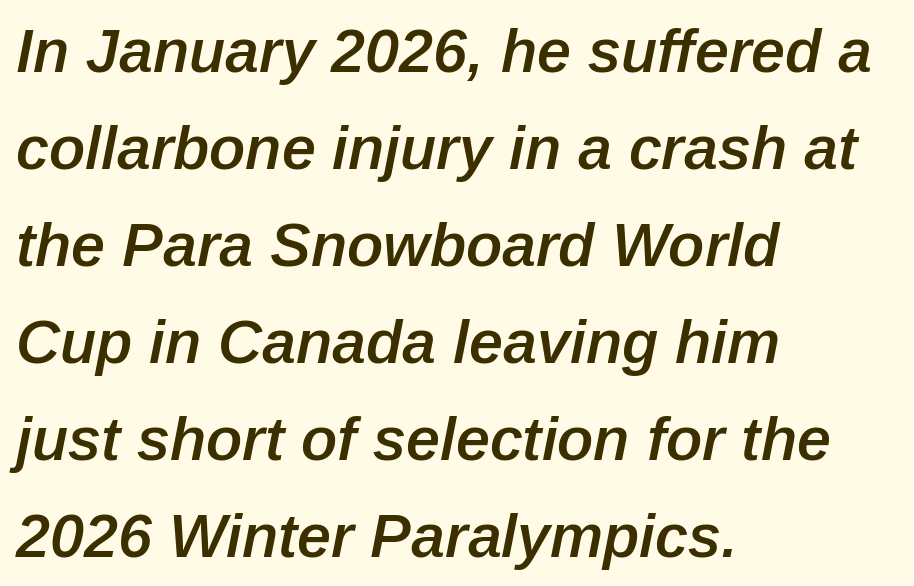
Q: Is the text bold? A: Semi-bold.
Q: Is the text italic (slanted)? A: Yes, it leans right by about 12 degrees.
Q: Is the text underlined? A: No.
Q: How is the paragraph aligned? A: Left-aligned.
Q: Is the spacing between letters normal or unusually wide? A: Normal.
Q: Is the spacing between lines tight, normal or loose? A: Normal.
Q: Width (condensed, normal, or wide)? A: Normal.
Q: Stroke contrast? A: Low.
Q: x-height? A: Medium.
Q: Monospaced? A: No.
